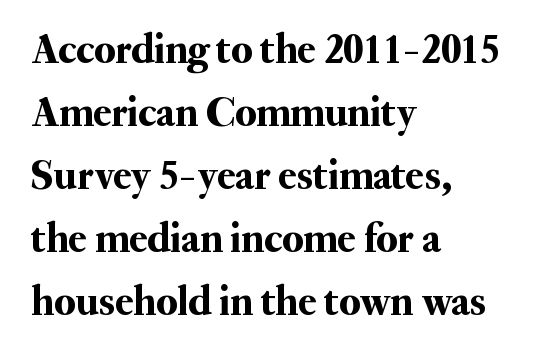
{"serif": "yes", "italic": "no", "width": "normal", "stroke_contrast": "medium", "x_height": "small", "monospaced": "no", "underline": "no", "align": "left", "line_spacing": "normal", "line_spacing_ratio": 1.5, "letter_spacing": "normal", "letter_spacing_em": 0.0, "glyph_px": 42}
